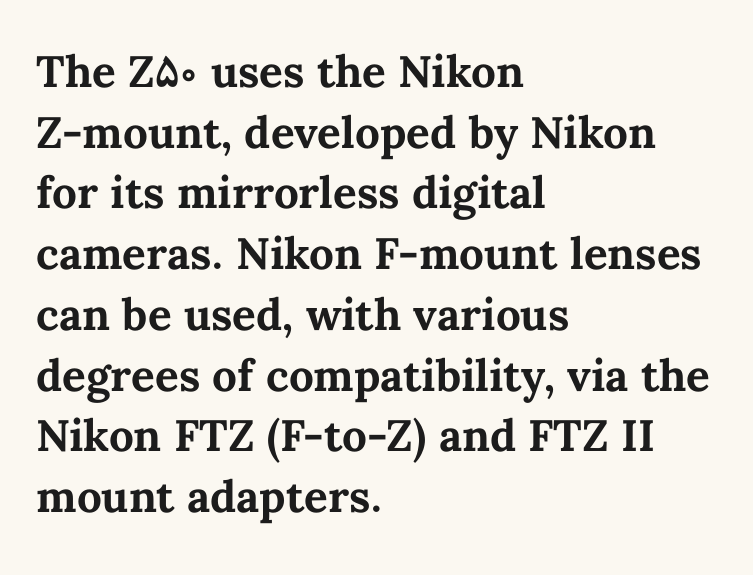
The image shows 44 px bold type, upright; set left-aligned, normal line spacing (1.38x), normal letter spacing, not underlined; medium stroke contrast and a medium x-height.
